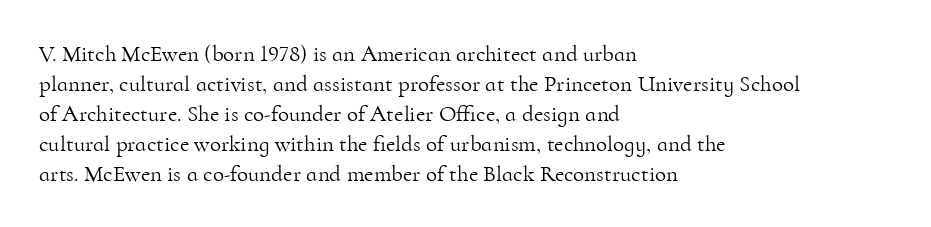
The lines are quadded left. The font sits on the lighter half of the weight spectrum, regular included. Tracking here is standard; glyphs follow each other at the usual distance. Italic? Not at all — the glyphs are vertical. Rule under the text: the space is simply empty.
